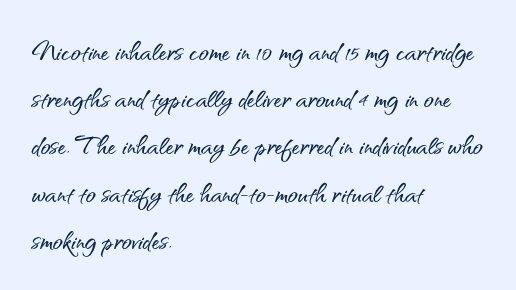
Here the designer chose a conventional face with non-uniform glyph widths. The typeface chosen for these lines omits serifs. Vertically, the passage feels balanced, rows spaced as you'd expect. The text block is weighted toward the left margin, trailing off unevenly rightward. Compared with typical body copy, the letter spacing here is the same.
